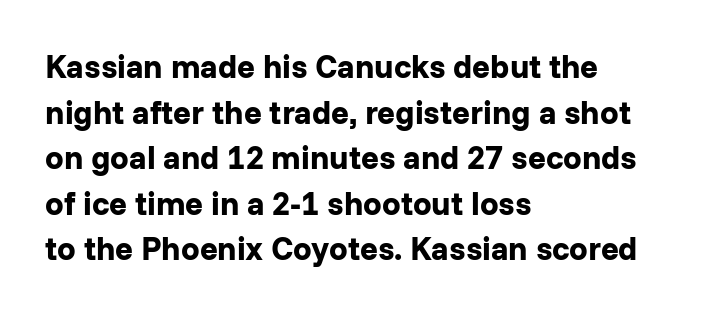
{"serif": "no", "italic": "no", "bold": "yes", "weight": "bold", "width": "normal", "stroke_contrast": "low", "x_height": "medium", "monospaced": "no", "underline": "no", "align": "left", "line_spacing": "normal", "line_spacing_ratio": 1.38, "letter_spacing": "normal", "letter_spacing_em": 0.0, "glyph_px": 33}
